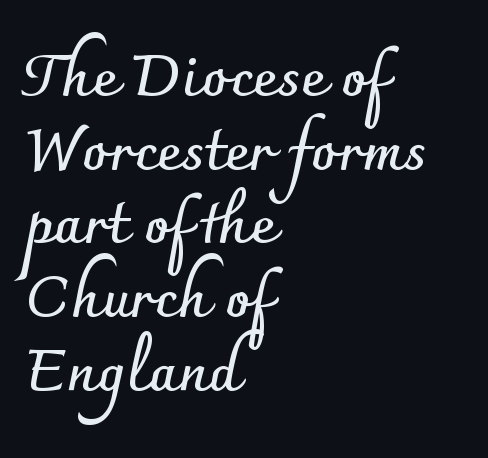
The image shows 59 px semibold sans-serif type; set left-aligned, normal line spacing (1.25x), normal letter spacing, not underlined; low stroke contrast and a small x-height.
